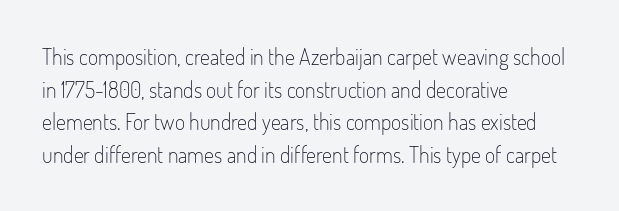
Q: Is the text bold? A: No.
Q: Is the text italic (slanted)? A: No, it is upright.
Q: Is the text underlined? A: No.
Q: How is the paragraph aligned? A: Left-aligned.
Q: Is the spacing between letters normal or unusually wide? A: Normal.
Q: Is the spacing between lines tight, normal or loose? A: Normal.
